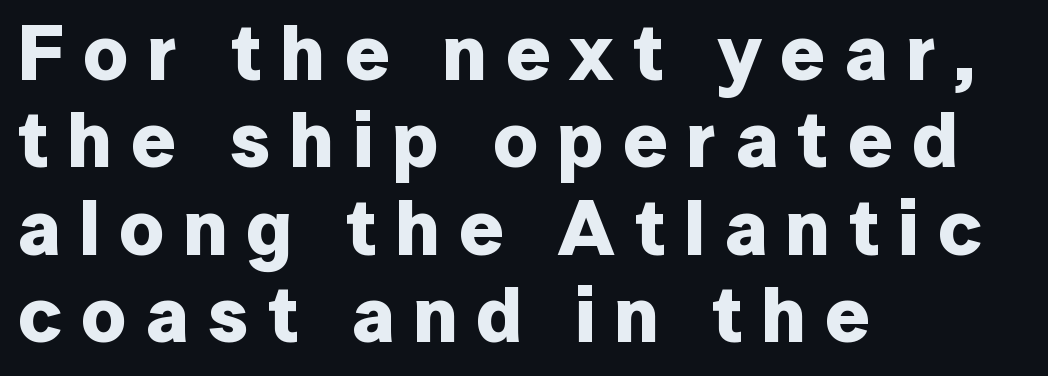
The typeface chosen for these lines omits serifs. Layout note: lines flush left. Rendered with straight, roman letterforms. Bare-footed words on every line.
